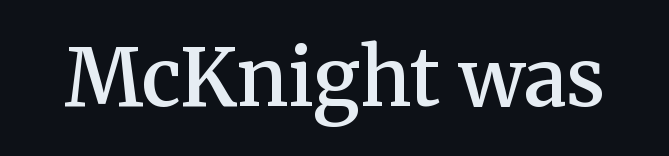
Q: Is the text bold? A: Semi-bold.
Q: Is the text italic (slanted)? A: No, it is upright.
Q: Is the typeface a serif or a sans-serif typeface? A: Serif.
Q: Is the text underlined? A: No.
Q: Is the spacing between letters normal or unusually wide? A: Normal.
Q: Width (condensed, normal, or wide)? A: Normal.
Q: Stroke contrast? A: Medium.
Q: x-height? A: Medium.
Q: Monospaced? A: No.
